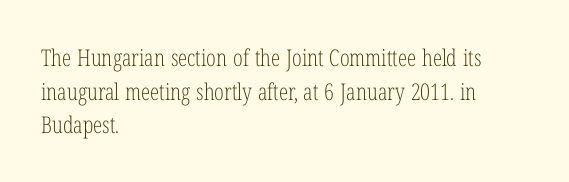
What stands out about the letter spacing? Nothing — it is the standard amount. Type without underlining. You can tell it's not italic because the verticals are truly vertical. Is there much room between lines? A standard amount, neither cramped nor airy.
